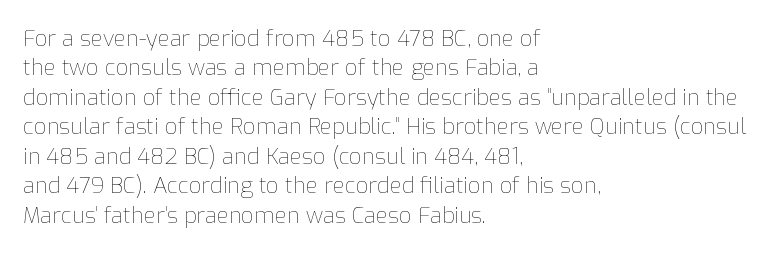
Bare-footed words on every line. Every stem runs plumb, perpendicular to the baseline. The typesetting does not lean heavy: it is not bold. Tracking value appears to be zero — textbook default spacing. The vertical gap from one line to the next is medium.
